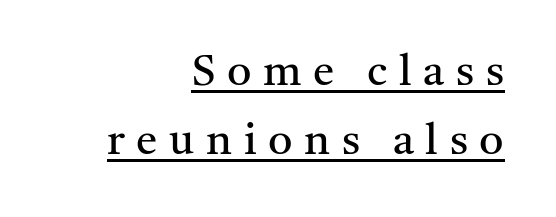
The image shows 43 px regular-weight serif type, upright; set right-aligned, normal line spacing (1.6x), unusually wide letter spacing (+0.27 em), underlined; medium stroke contrast and a medium x-height.
